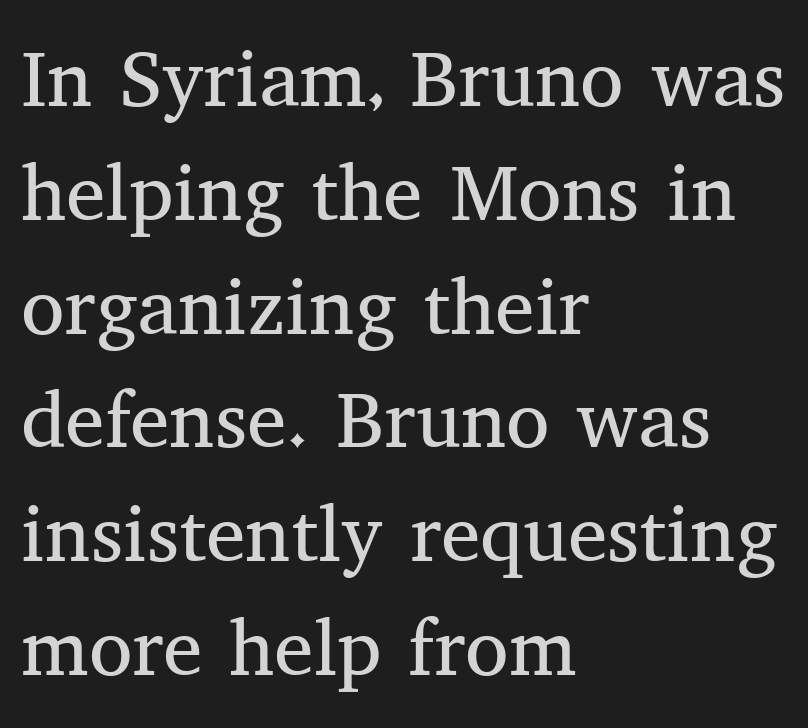
The image shows 79 px regular-weight serif type, upright; set left-aligned, normal line spacing (1.44x), normal letter spacing, not underlined; medium stroke contrast and a medium x-height.
